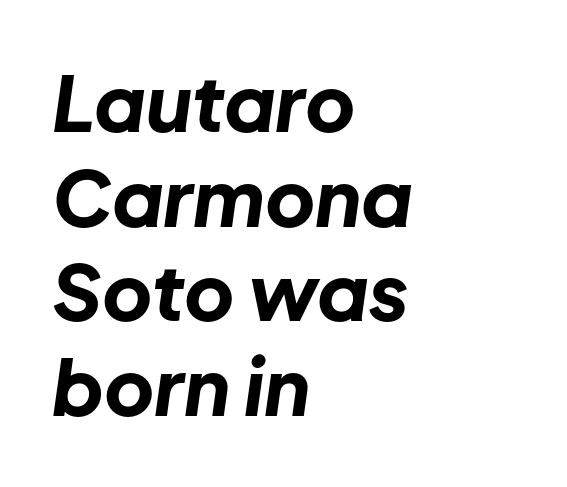
Q: Is the text bold? A: Yes.
Q: Is the text italic (slanted)? A: Yes, it leans right by about 8 degrees.
Q: Is the text underlined? A: No.
Q: How is the paragraph aligned? A: Left-aligned.
Q: Is the spacing between letters normal or unusually wide? A: Normal.
Q: Width (condensed, normal, or wide)? A: Normal.
Q: Stroke contrast? A: Low.
Q: x-height? A: Medium.
Q: Monospaced? A: No.
